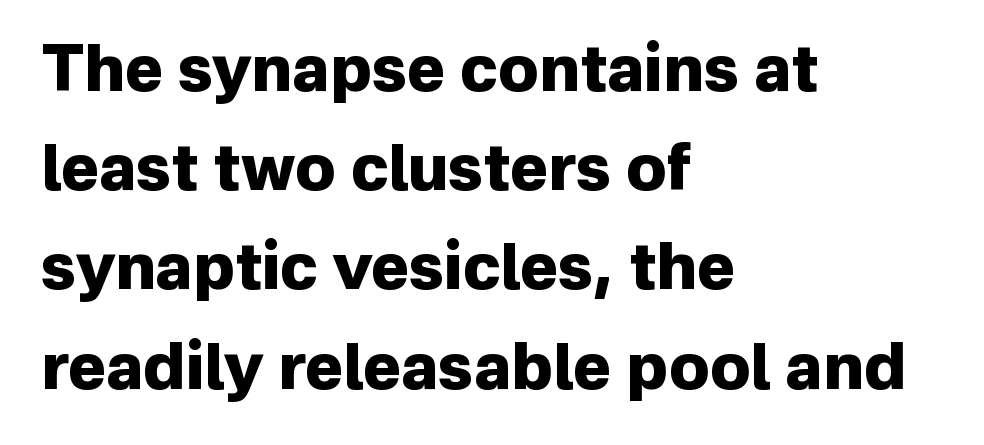
Look at the stroke-to-counter ratio: heavy, a bold. The paragraph shown leans on its left margin. The letters advance in unequal steps, a hallmark of proportional type. The text was rendered using a sans face with plain stroke endings. These lines keep a tight, regular rhythm from letter to letter. The space beneath each line is pristine and unruled.
